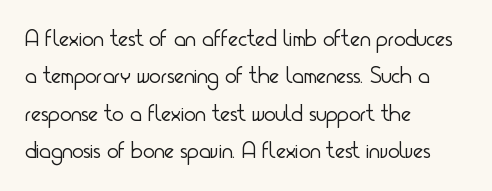
Q: Is the text bold? A: No.
Q: Is the text italic (slanted)? A: No, it is upright.
Q: Is the text underlined? A: No.
Q: How is the paragraph aligned? A: Left-aligned.
Q: Is the spacing between letters normal or unusually wide? A: Normal.
Q: Is the spacing between lines tight, normal or loose? A: Normal.
